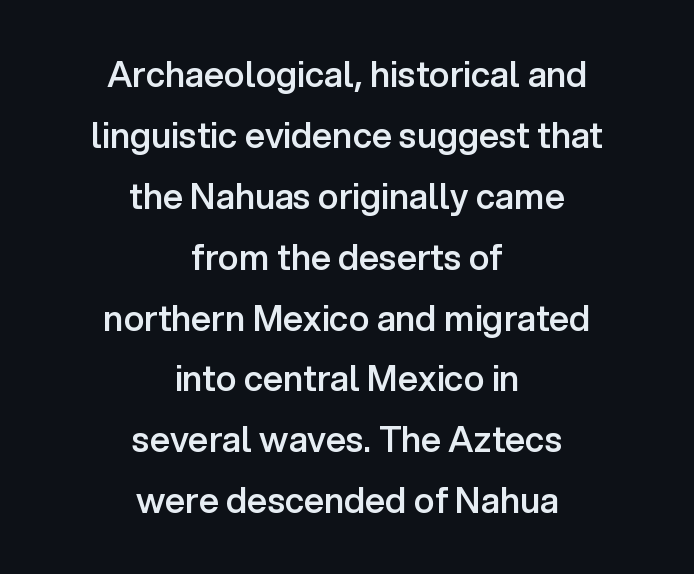
The image shows 35 px semibold sans-serif type, upright; set centered, line spacing 1.74x, normal letter spacing, not underlined; low stroke contrast and a medium x-height.
